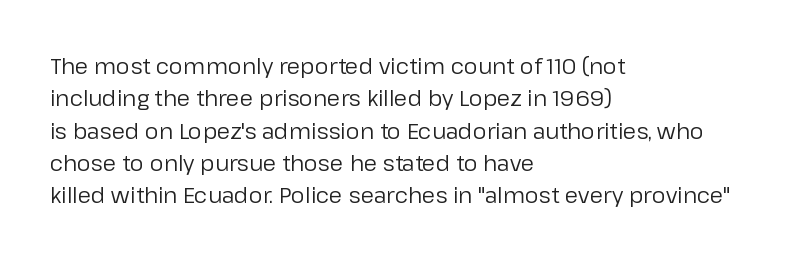
The image shows 22 px text type, upright; set left-aligned, normal line spacing (1.47x), normal letter spacing, not underlined.
